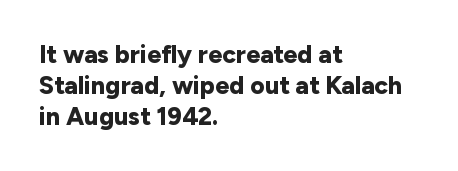
The image shows 25 px bold type, upright; set left-aligned, line spacing 1.24x, normal letter spacing, not underlined.
